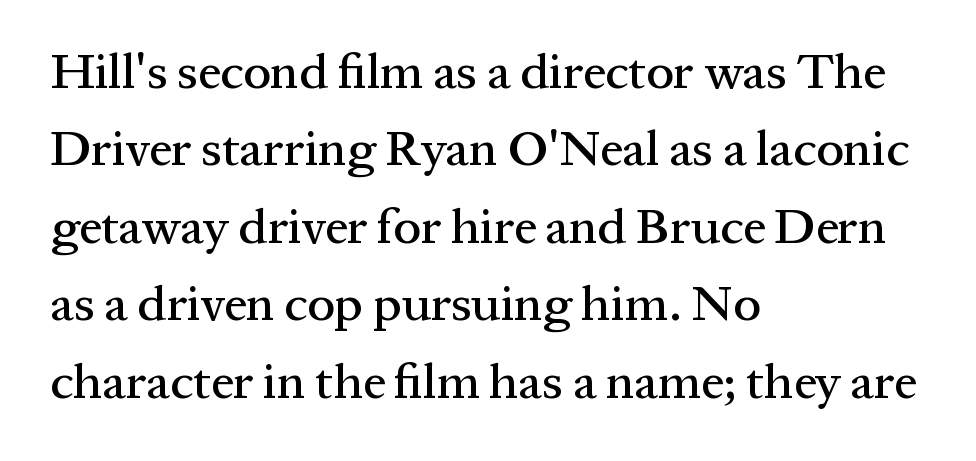
The image shows 50 px serif type, upright; set left-aligned, normal line spacing (1.55x), normal letter spacing, not underlined; medium stroke contrast and a medium x-height.
